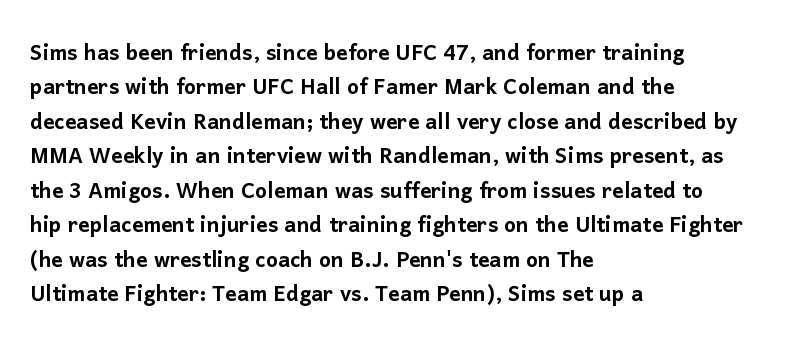
Compared with typical body copy, the letter spacing here is the same. The rendering shows plain stroke endings on the letterforms — a sans-serif design. You could not count columns in this text — the font is proportionally spaced. The compositor pushed each line to the left boundary. Upright lettering throughout. Quick note: underline off.
